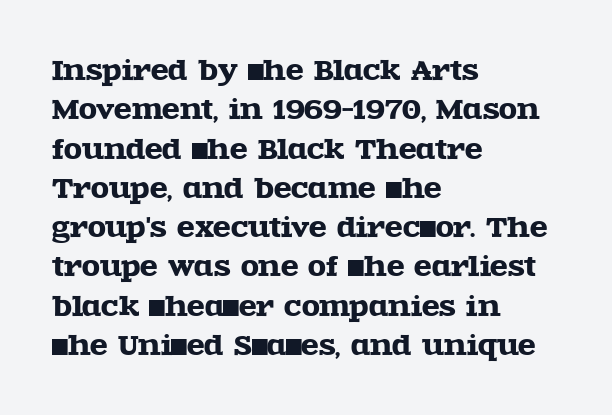
{"italic": "no", "underline": "no", "align": "left", "line_spacing": "normal", "line_spacing_ratio": 1.51, "letter_spacing": "normal", "letter_spacing_em": 0.0, "glyph_px": 26}
